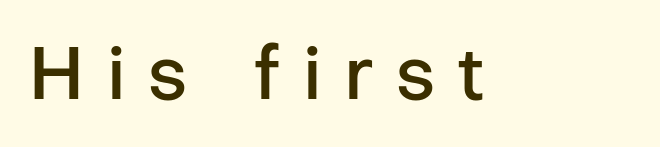
Q: Is the text bold? A: Semi-bold.
Q: Is the text italic (slanted)? A: No, it is upright.
Q: Is the typeface a serif or a sans-serif typeface? A: Sans-serif.
Q: Is the text underlined? A: No.
Q: Is the spacing between letters normal or unusually wide? A: Unusually wide.
Q: Width (condensed, normal, or wide)? A: Normal.
Q: Stroke contrast? A: Low.
Q: x-height? A: Medium.
Q: Monospaced? A: No.
